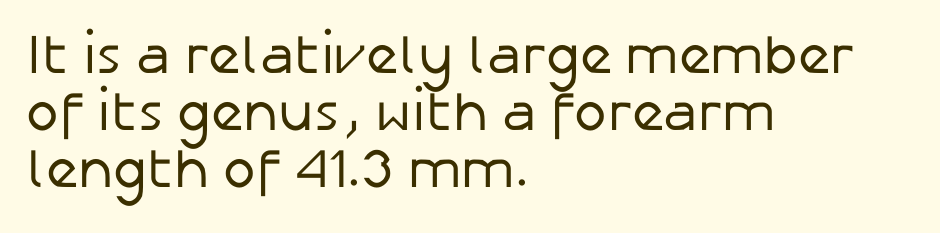
The image shows 55 px regular-weight sans-serif type, upright; set left-aligned, tight line spacing (1.04x), normal letter spacing, not underlined; low stroke contrast and a medium x-height.
